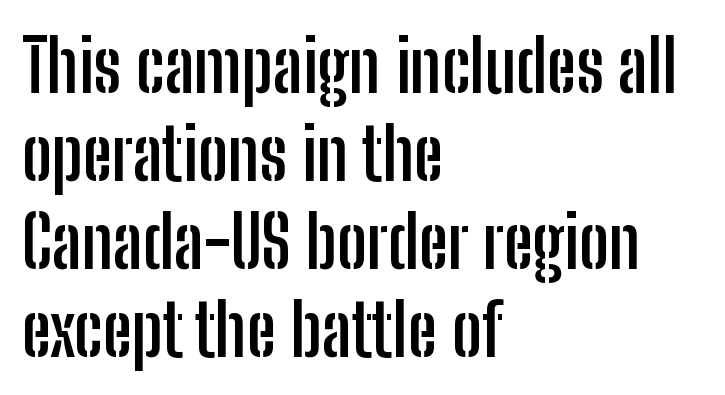
{"serif": "no", "italic": "no", "bold": "yes", "weight": "semibold", "width": "condensed", "stroke_contrast": "low", "x_height": "medium", "monospaced": "no", "underline": "no", "align": "left", "line_spacing_ratio": 1.22, "letter_spacing": "normal", "letter_spacing_em": 0.0, "glyph_px": 72}
